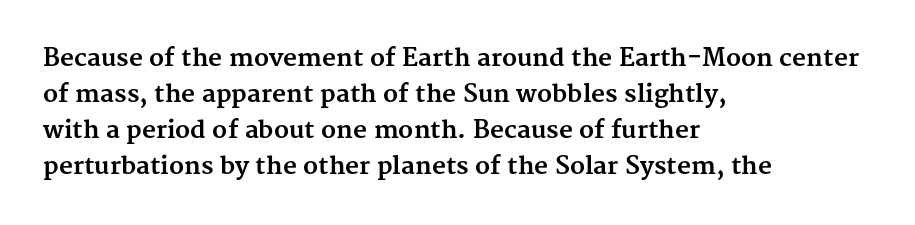
{"italic": "no", "bold": "yes", "underline": "no", "align": "left", "line_spacing": "normal", "line_spacing_ratio": 1.5, "letter_spacing": "normal", "letter_spacing_em": 0.0, "glyph_px": 24}
